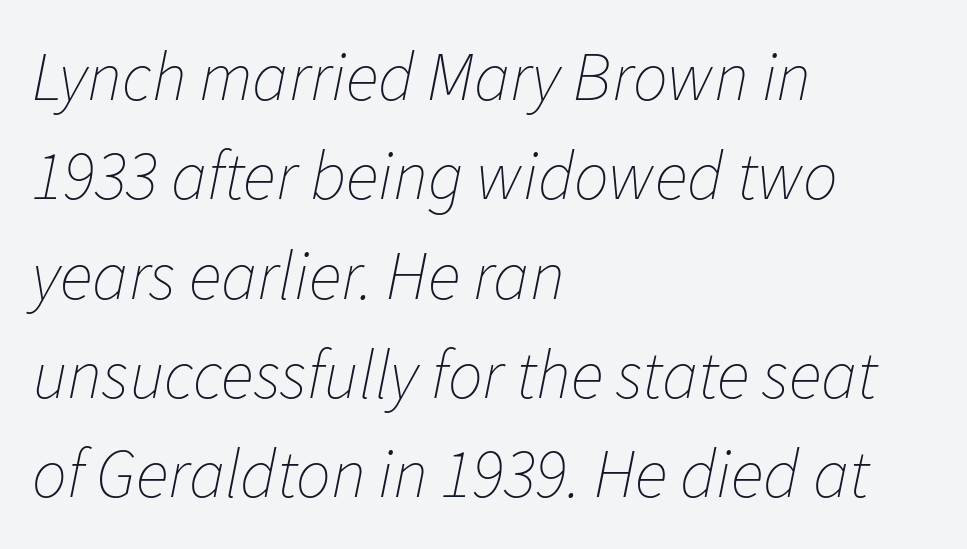
{"italic": "yes", "lean": "right", "slant_degrees": 11, "bold": "no", "weight": "thin", "width": "normal", "stroke_contrast": "low", "x_height": "medium", "monospaced": "no", "underline": "no", "align": "left", "line_spacing": "normal", "line_spacing_ratio": 1.44, "letter_spacing": "normal", "letter_spacing_em": 0.0, "glyph_px": 69}
